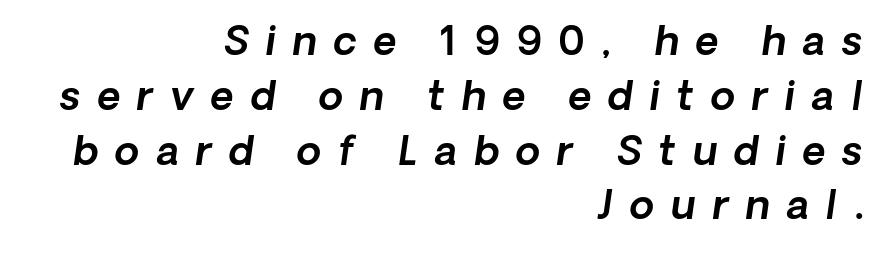
The image shows 40 px sans-serif type; set right-aligned, normal line spacing (1.37x), unusually wide letter spacing (+0.42 em), not underlined; a medium x-height.
